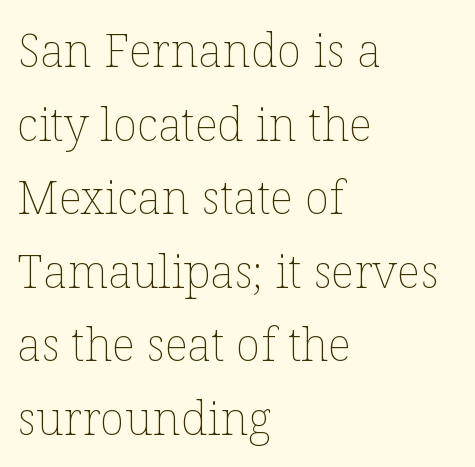
{"italic": "no", "bold": "no", "weight": "thin", "width": "normal", "stroke_contrast": "low", "x_height": "medium", "monospaced": "no", "underline": "no", "align": "left", "line_spacing": "normal", "line_spacing_ratio": 1.6, "letter_spacing": "normal", "letter_spacing_em": 0.0, "glyph_px": 46}
